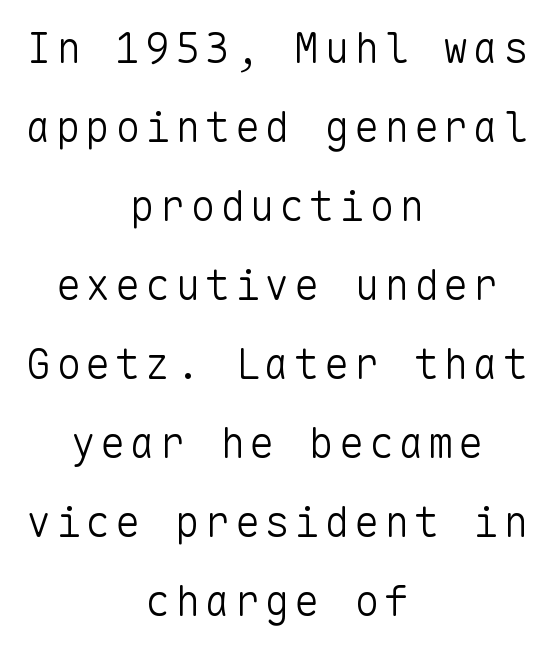
Every character here occupies the same horizontal width, giving the sample a typewriter-like rhythm. The weight tops out at a normal text grade. Neither beginnings nor endings align; midpoints do. Every character sits straight up, as roman type does. Just letters on the line, the space beneath them empty. Unlike a traditional serif, this face leaves its strokes unadorned.
